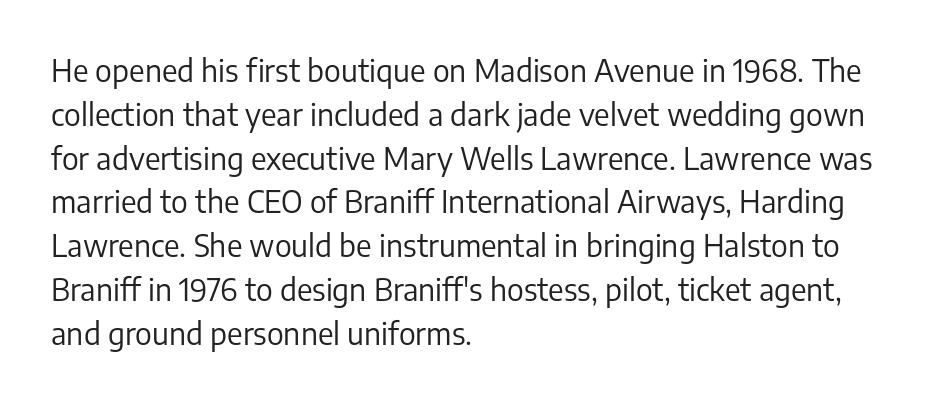
Q: Is the text bold? A: No.
Q: Is the text italic (slanted)? A: No, it is upright.
Q: Is the typeface a serif or a sans-serif typeface? A: Sans-serif.
Q: Is the text underlined? A: No.
Q: How is the paragraph aligned? A: Left-aligned.
Q: Is the spacing between letters normal or unusually wide? A: Normal.
Q: Is the spacing between lines tight, normal or loose? A: Normal.
Q: Width (condensed, normal, or wide)? A: Normal.
Q: Stroke contrast? A: Low.
Q: x-height? A: Medium.
Q: Monospaced? A: No.
